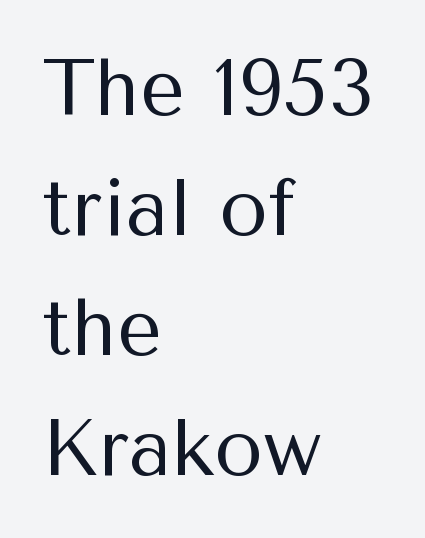
A classic flush-left, rag-right setting is used for this passage. You could not count columns in this text — the font is proportionally spaced. The glyphs are unaccompanied by any horizontal stroke below them. Ordinary non-slanted type is in use. Compared with typical body copy, the letter spacing here is the same. Students, observe: this is what conventionally led text looks like.
